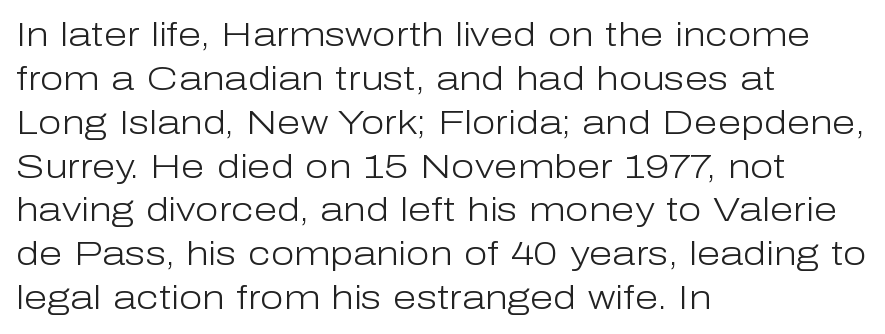
Q: Is the text bold? A: No.
Q: Is the text italic (slanted)? A: No, it is upright.
Q: Is the typeface a serif or a sans-serif typeface? A: Sans-serif.
Q: Is the text underlined? A: No.
Q: How is the paragraph aligned? A: Left-aligned.
Q: Is the spacing between letters normal or unusually wide? A: Normal.
Q: Is the spacing between lines tight, normal or loose? A: Normal.
Q: Width (condensed, normal, or wide)? A: Normal.
Q: Stroke contrast? A: Low.
Q: x-height? A: Medium.
Q: Monospaced? A: No.
